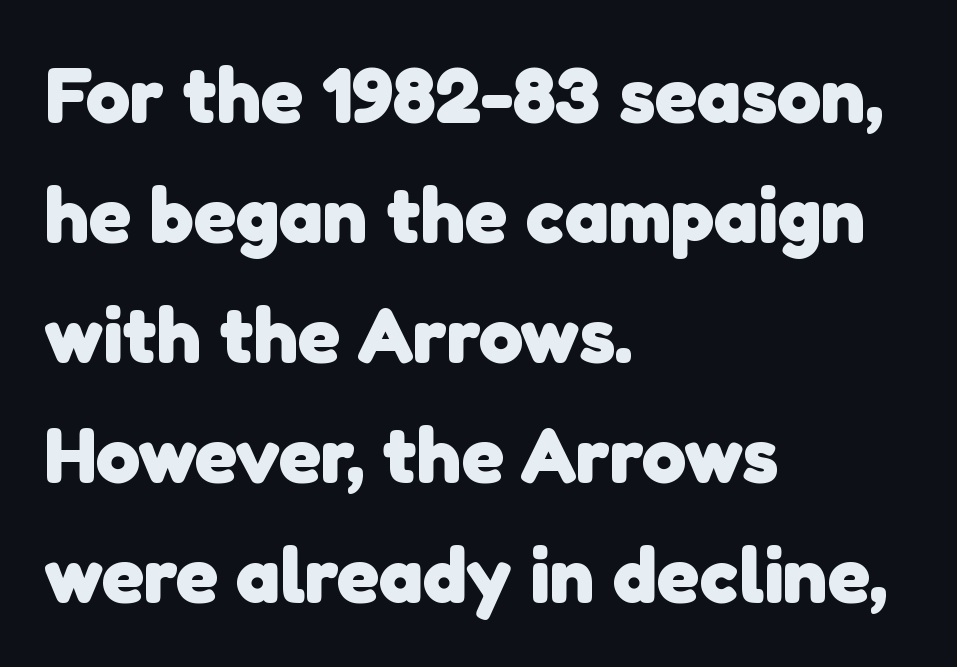
{"serif": "no", "bold": "yes", "weight": "heavy", "width": "normal", "stroke_contrast": "low", "x_height": "medium", "monospaced": "no", "underline": "no", "align": "left", "line_spacing": "normal", "line_spacing_ratio": 1.52, "letter_spacing": "normal", "letter_spacing_em": 0.0, "glyph_px": 79}
